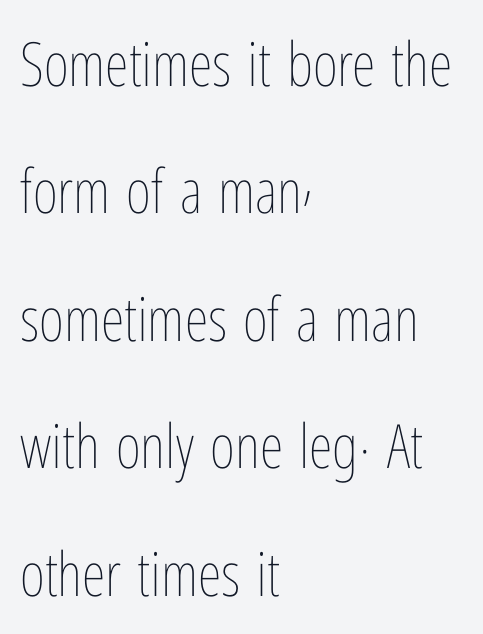
{"italic": "no", "bold": "no", "weight": "thin", "width": "condensed", "stroke_contrast": "low", "x_height": "medium", "monospaced": "no", "underline": "no", "align": "left", "line_spacing": "loose", "line_spacing_ratio": 2.09, "letter_spacing": "normal", "letter_spacing_em": 0.0, "glyph_px": 61}
